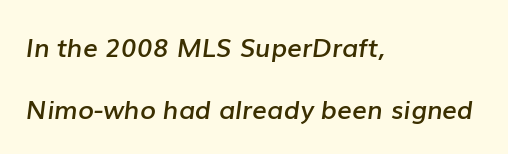
The image shows 26 px text type, italic (leaning right); set left-aligned, loose line spacing (2.4x), normal letter spacing, not underlined.
